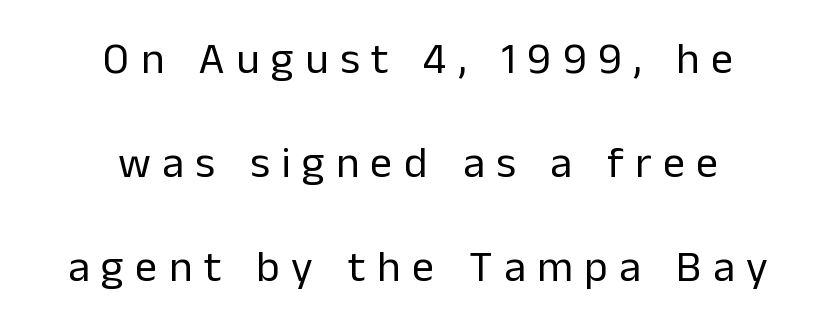
{"serif": "no", "italic": "no", "bold": "no", "weight": "regular", "width": "normal", "stroke_contrast": "low", "x_height": "medium", "monospaced": "no", "underline": "no", "align": "center", "line_spacing": "loose", "line_spacing_ratio": 2.36, "letter_spacing": "wide", "letter_spacing_em": 0.26, "glyph_px": 44}
